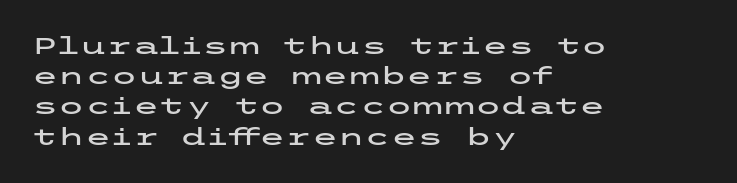
Leading: standard. Ascenders rise straight up at ninety degrees. The text block is weighted toward the left margin, trailing off unevenly rightward. Default kerning and tracking; the words read as compact shapes. Underlining? Definitely not there.
